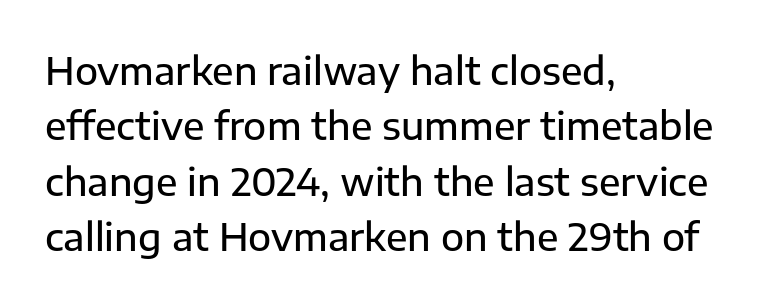
The image shows 38 px sans-serif type, upright; set left-aligned, normal line spacing (1.46x), normal letter spacing, not underlined; low stroke contrast and a medium x-height.
